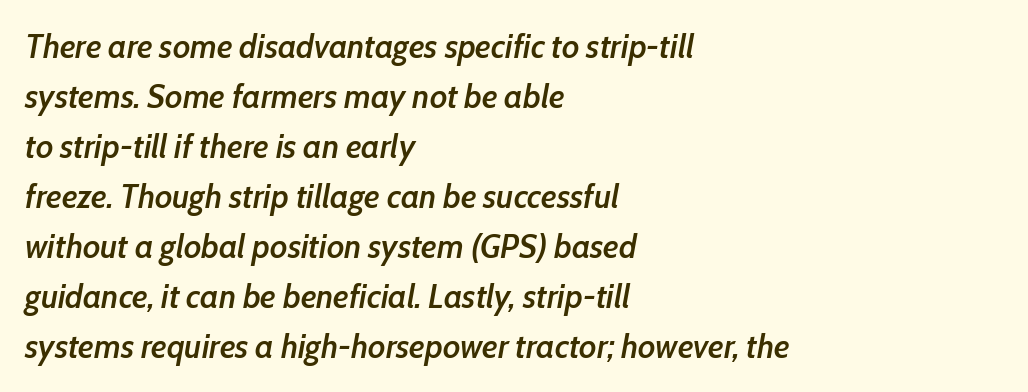
Q: Is the text bold? A: Semi-bold.
Q: Is the text italic (slanted)? A: Yes, it leans right by about 10 degrees.
Q: Is the text underlined? A: No.
Q: How is the paragraph aligned? A: Left-aligned.
Q: Is the spacing between letters normal or unusually wide? A: Normal.
Q: Is the spacing between lines tight, normal or loose? A: Normal.
Q: Width (condensed, normal, or wide)? A: Condensed.
Q: Stroke contrast? A: Low.
Q: x-height? A: Medium.
Q: Monospaced? A: No.
